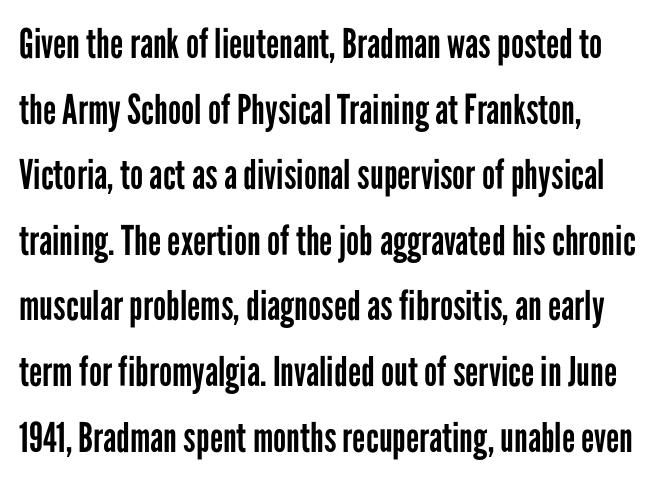
Summary of weight: not heavy and not bold. Underlining? Definitely not there. The font family rendered here belongs to the sans-serif group. The tracking reads as untouched default to a designer's eye.
